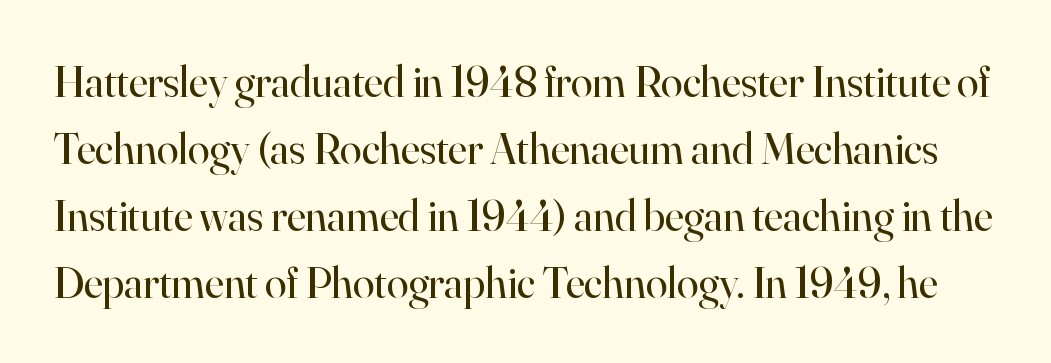
Ink coverage per letter is moderate at most. The line-height multiplier appears to be the usual default. A roman cut, with each character standing at attention. Caption: standard tracking, unaltered. Each row of text sits above clean, open space. The font family rendered here belongs to the serif group.
